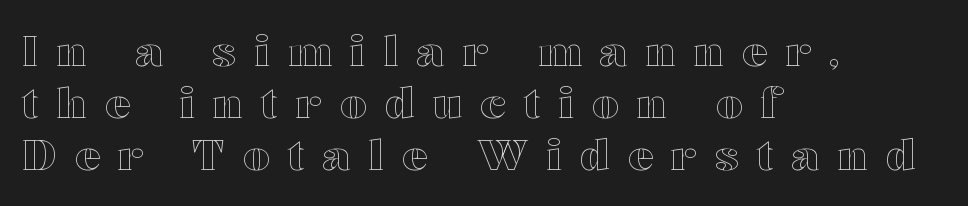
{"italic": "no", "width": "wide", "x_height": "medium", "monospaced": "no", "underline": "no", "align": "left", "line_spacing_ratio": 1.24, "letter_spacing": "wide", "letter_spacing_em": 0.44, "glyph_px": 42}
